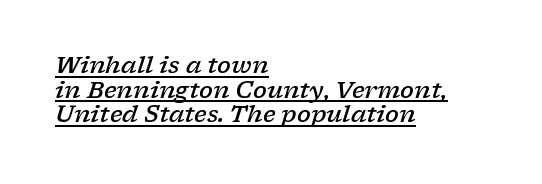
The image shows 23 px text type, italic (leaning right); set left-aligned, tight line spacing (1.07x), normal letter spacing, underlined.
